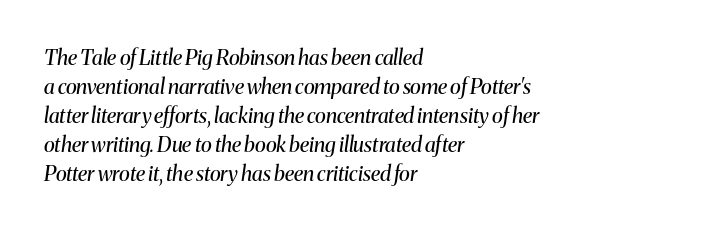
The glyphs are unaccompanied by any horizontal stroke below them. The axis of the letterforms is tilted away from vertical. If you drew a ruler down the left edge, every line would touch it. Quick note: interline space is typical. The strokes are not fattened; the text isn't bold.
